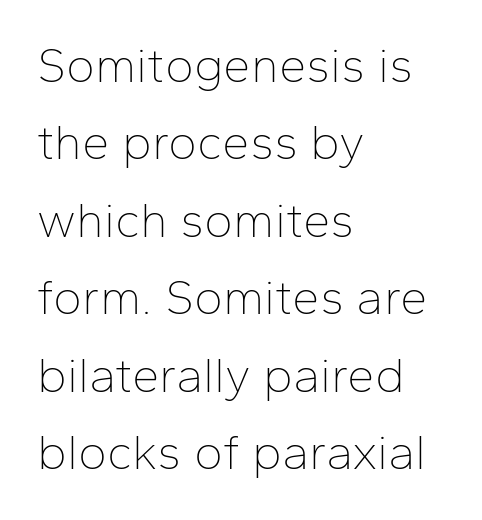
This is the regular roman posture of the typeface. The rendering uses a moderate line-height, typical for paragraphs. The space directly below the letters is spotless. The letters advance in unequal steps, a hallmark of proportional type. Weight: not bold — regular or lighter. Typeset ragged right — the left edge is the straight one.
